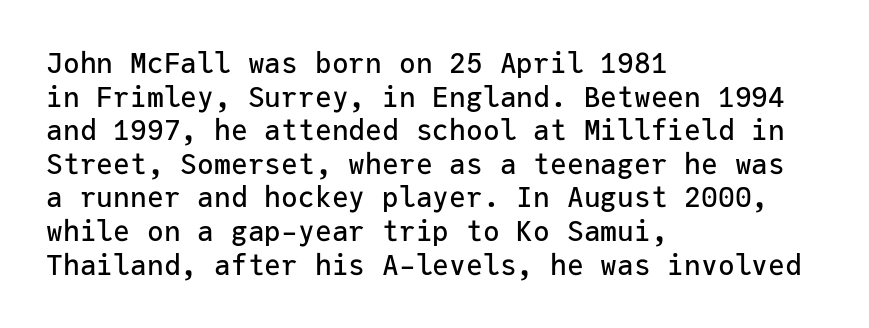
Q: Is the text italic (slanted)? A: No, it is upright.
Q: Is the typeface a serif or a sans-serif typeface? A: Sans-serif.
Q: Is the text underlined? A: No.
Q: How is the paragraph aligned? A: Left-aligned.
Q: Is the spacing between letters normal or unusually wide? A: Normal.
Q: Width (condensed, normal, or wide)? A: Normal.
Q: Stroke contrast? A: Low.
Q: x-height? A: Medium.
Q: Monospaced? A: Yes.
